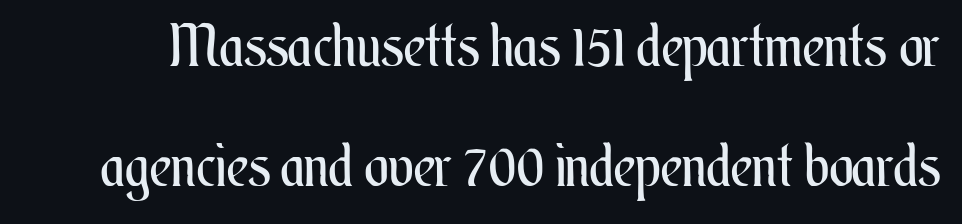
Q: Is the text bold? A: No.
Q: Is the text italic (slanted)? A: No, it is upright.
Q: Is the text underlined? A: No.
Q: Is the spacing between letters normal or unusually wide? A: Normal.
Q: Is the spacing between lines tight, normal or loose? A: Loose.
Q: Width (condensed, normal, or wide)? A: Condensed.
Q: Stroke contrast? A: Medium.
Q: x-height? A: Small.
Q: Monospaced? A: No.
